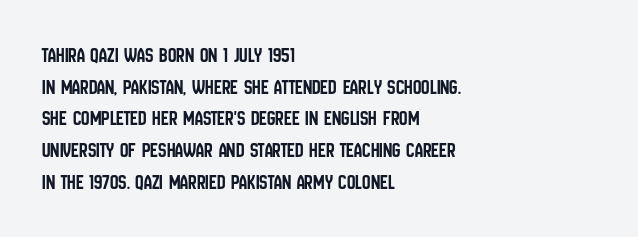
The image shows 21 px text type, upright; set left-aligned, normal line spacing (1.51x), normal letter spacing, not underlined.
